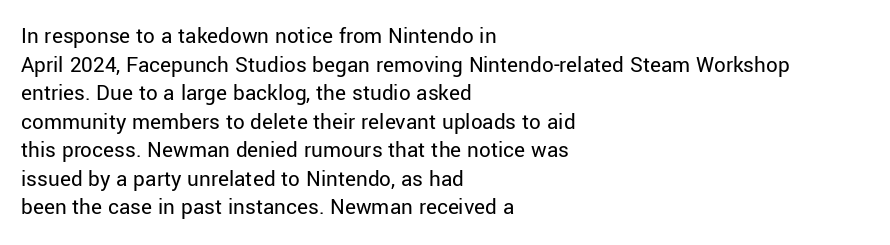
{"italic": "no", "bold": "no", "underline": "no", "align": "left", "line_spacing_ratio": 1.24, "letter_spacing": "normal", "letter_spacing_em": 0.0, "glyph_px": 23}
